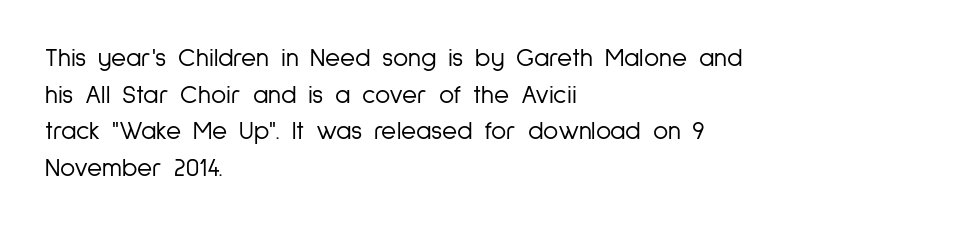
{"italic": "no", "bold": "no", "underline": "no", "align": "left", "line_spacing": "normal", "line_spacing_ratio": 1.41, "letter_spacing": "normal", "letter_spacing_em": 0.0, "glyph_px": 26}
